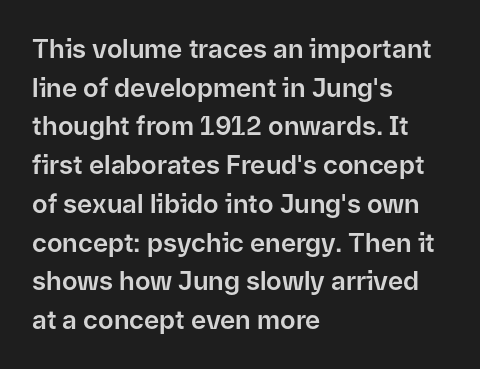
Q: Is the text italic (slanted)? A: No, it is upright.
Q: Is the text underlined? A: No.
Q: How is the paragraph aligned? A: Left-aligned.
Q: Is the spacing between letters normal or unusually wide? A: Normal.
Q: Is the spacing between lines tight, normal or loose? A: Normal.
